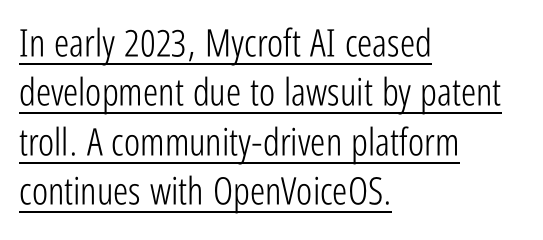
The image shows 38 px light, condensed sans-serif type, upright; set left-aligned, normal line spacing (1.3x), normal letter spacing, underlined; low stroke contrast and a medium x-height.
